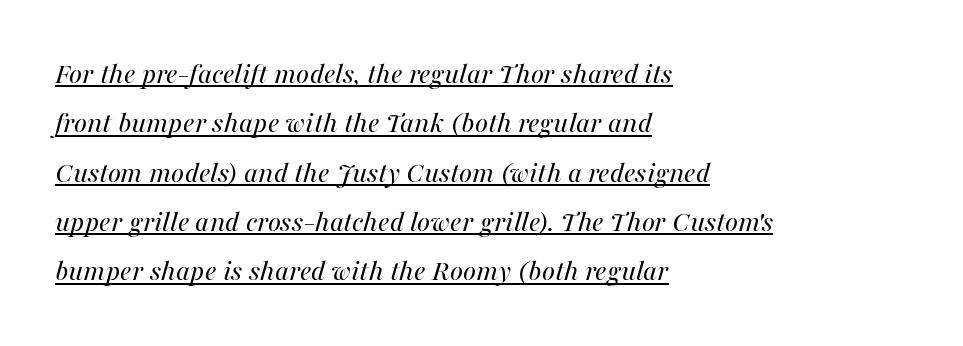
Stroke mass is kept to a normal reading level or below. Vertically, the passage feels balanced, rows spaced as you'd expect. Caption: standard tracking, unaltered. Varying glyph widths throughout — classic text-font behaviour. Posture: slanted.
